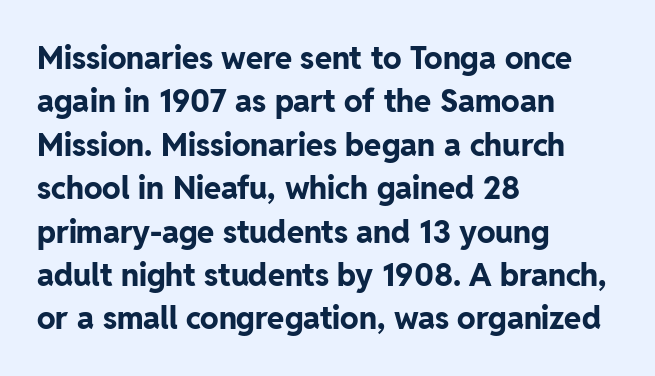
{"serif": "no", "italic": "no", "bold": "yes", "weight": "bold", "width": "normal", "stroke_contrast": "low", "x_height": "medium", "monospaced": "no", "underline": "no", "align": "left", "line_spacing": "normal", "line_spacing_ratio": 1.4, "letter_spacing": "normal", "letter_spacing_em": 0.0, "glyph_px": 31}
